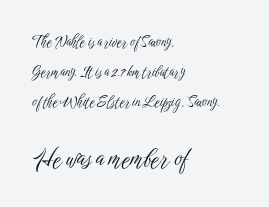
{"bold": "no", "underline": "no", "align": "left", "line_spacing": "loose", "line_spacing_ratio": 2.16, "letter_spacing": "normal", "letter_spacing_em": 0.0, "larger_block": "second", "size_ratio": 1.71, "glyph_px": 24}
